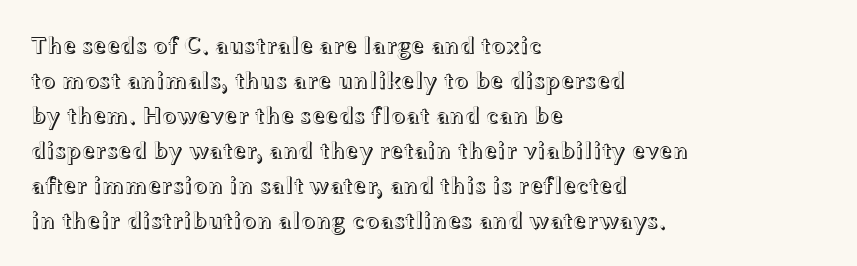
Style check: upright. The designer left line spacing at the default. Casual observation: everything's shoved over to the left. Tracking here is standard; glyphs follow each other at the usual distance. The foot of each line stays bare and open.
